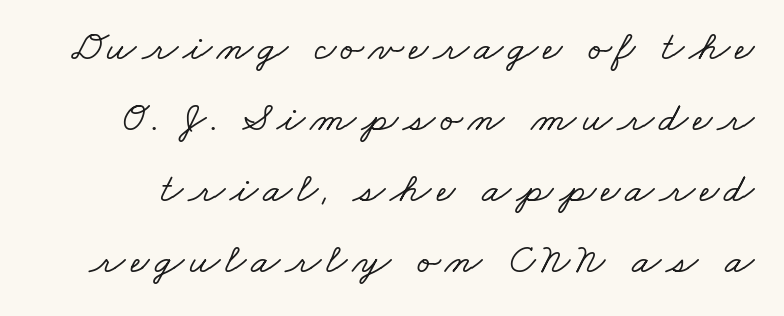
{"serif": "yes", "width": "wide", "stroke_contrast": "low", "x_height": "small", "monospaced": "no", "underline": "no", "line_spacing": "normal", "line_spacing_ratio": 1.69, "glyph_px": 42}
